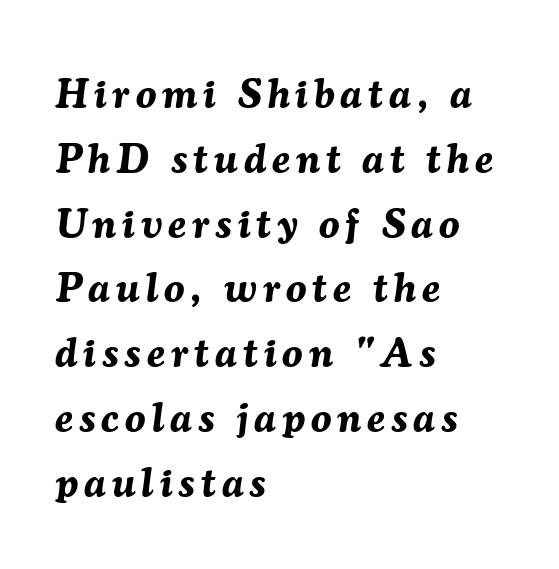
The image shows 41 px bold type, italic (leaning right); set left-aligned, normal line spacing (1.58x), not underlined; medium stroke contrast and a medium x-height.
